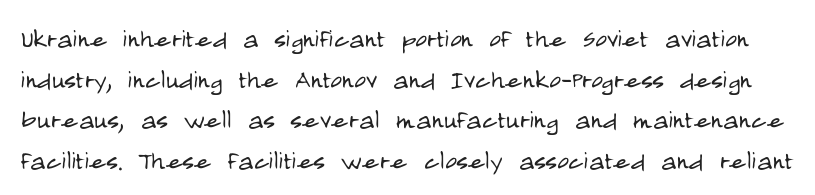
{"serif": "no", "italic": "no", "bold": "no", "weight": "light", "width": "condensed", "stroke_contrast": "low", "x_height": "large", "monospaced": "no", "underline": "no", "line_spacing": "normal", "line_spacing_ratio": 1.27, "letter_spacing": "normal", "letter_spacing_em": 0.0, "glyph_px": 32}
